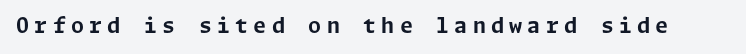
Honestly, there is no underline to notice here at all. Italic: no, the glyphs are upright roman. This rendering widens character spacing well past its baseline value. You'd pick this weight for a headline — it's a proper bold.
